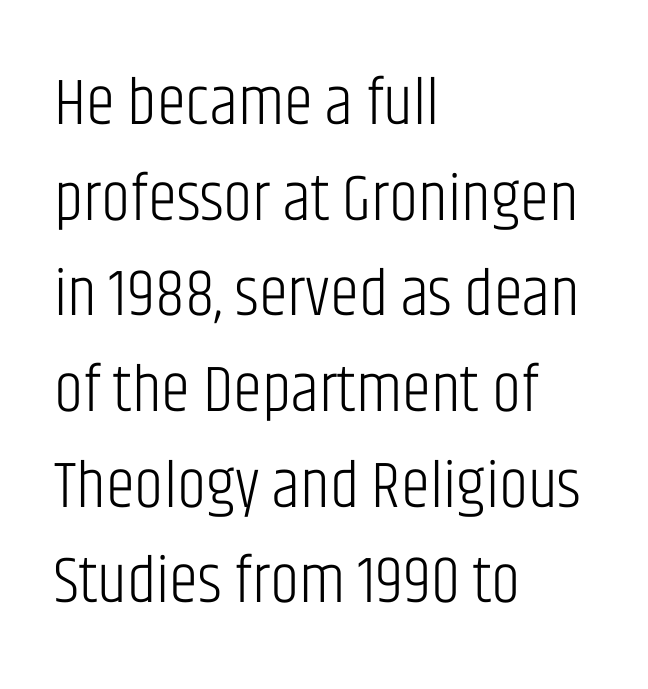
Q: Is the text bold? A: No.
Q: Is the text italic (slanted)? A: No, it is upright.
Q: Is the typeface a serif or a sans-serif typeface? A: Sans-serif.
Q: Is the text underlined? A: No.
Q: How is the paragraph aligned? A: Left-aligned.
Q: Is the spacing between letters normal or unusually wide? A: Normal.
Q: Is the spacing between lines tight, normal or loose? A: Normal.
Q: Width (condensed, normal, or wide)? A: Condensed.
Q: Stroke contrast? A: Low.
Q: x-height? A: Large.
Q: Monospaced? A: No.
